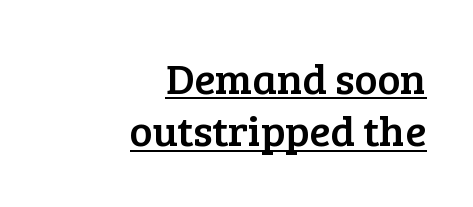
{"serif": "yes", "italic": "no", "width": "normal", "stroke_contrast": "low", "x_height": "medium", "monospaced": "no", "underline": "yes", "align": "right", "line_spacing_ratio": 1.22, "letter_spacing": "normal", "letter_spacing_em": 0.0, "glyph_px": 43}
